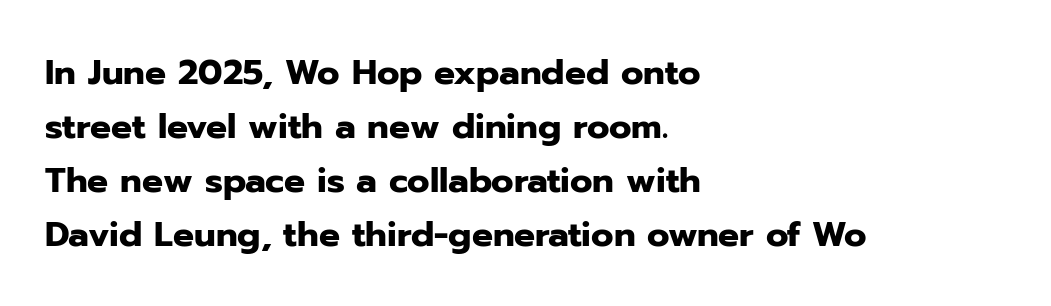
Italic: no, the glyphs are upright roman. A sans-serif font was chosen for this passage. The passage shown is emphatically bold. Summary of vertical rhythm: regular, with standard interline spacing. Has an underline been added? It has not.
